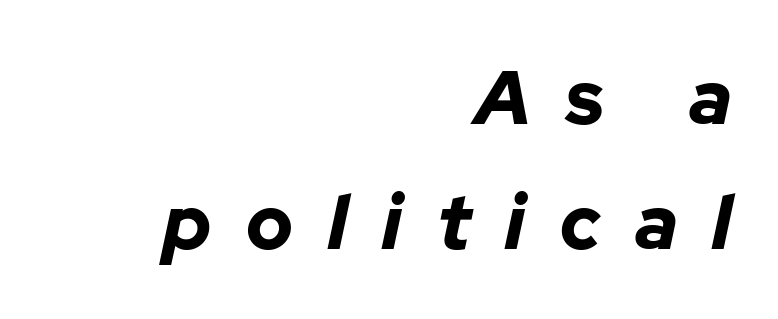
The image shows 76 px bold type, italic (leaning right); set right-aligned, normal line spacing (1.64x), unusually wide letter spacing (+0.46 em), not underlined; low stroke contrast and a medium x-height.
